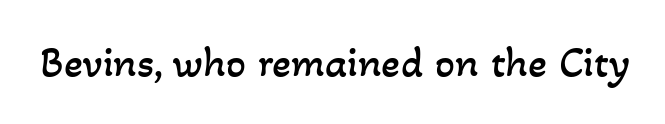
The image shows 44 px regular-weight type; set normal letter spacing, not underlined; low stroke contrast and a small x-height.
